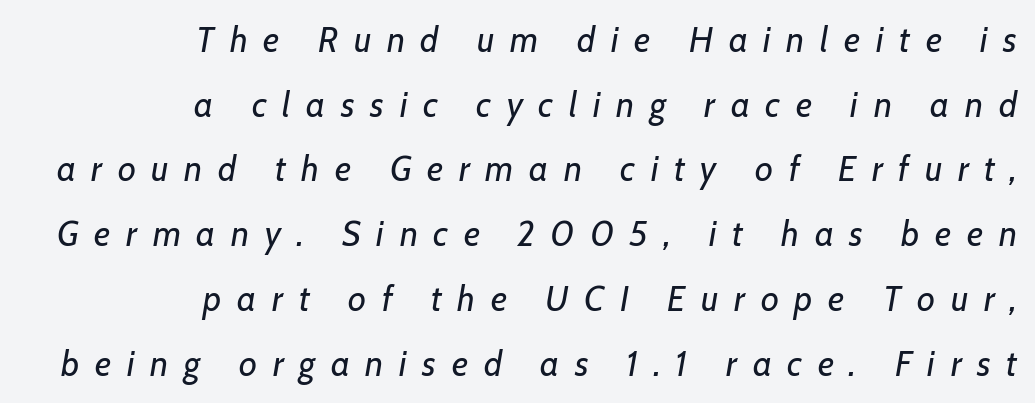
{"italic": "yes", "lean": "right", "slant_degrees": 7, "bold": "no", "weight": "regular", "width": "normal", "stroke_contrast": "low", "x_height": "medium", "monospaced": "no", "underline": "no", "align": "right", "line_spacing_ratio": 1.85, "letter_spacing": "wide", "letter_spacing_em": 0.45, "glyph_px": 35}
